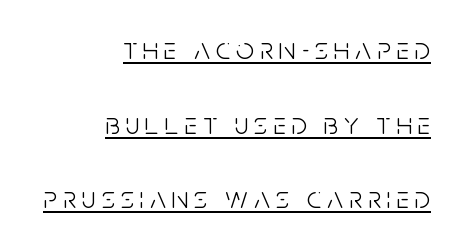
{"serif": "no", "italic": "no", "bold": "no", "weight": "light", "width": "condensed", "stroke_contrast": "low", "x_height": "large", "monospaced": "no", "underline": "yes", "align": "right", "line_spacing": "loose", "line_spacing_ratio": 2.41, "glyph_px": 31}
